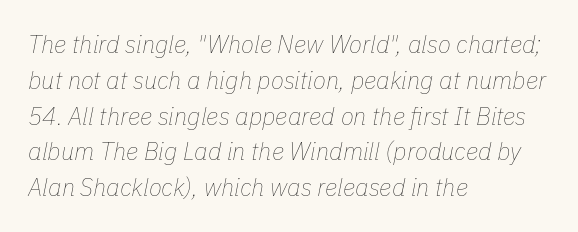
Q: Is the text bold? A: No.
Q: Is the text italic (slanted)? A: Yes, it leans right by about 11 degrees.
Q: Is the text underlined? A: No.
Q: How is the paragraph aligned? A: Left-aligned.
Q: Is the spacing between letters normal or unusually wide? A: Normal.
Q: Is the spacing between lines tight, normal or loose? A: Normal.
